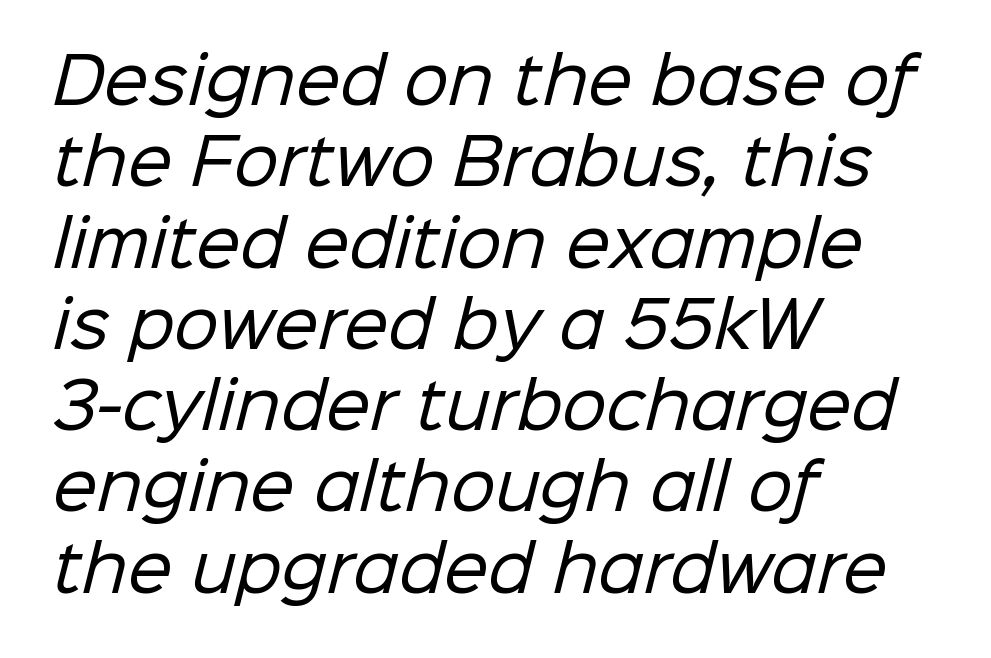
Q: Is the text bold? A: No.
Q: Is the typeface a serif or a sans-serif typeface? A: Sans-serif.
Q: Is the text underlined? A: No.
Q: How is the paragraph aligned? A: Left-aligned.
Q: Is the spacing between letters normal or unusually wide? A: Normal.
Q: Is the spacing between lines tight, normal or loose? A: Normal.
Q: Width (condensed, normal, or wide)? A: Normal.
Q: Stroke contrast? A: Low.
Q: x-height? A: Medium.
Q: Monospaced? A: No.
